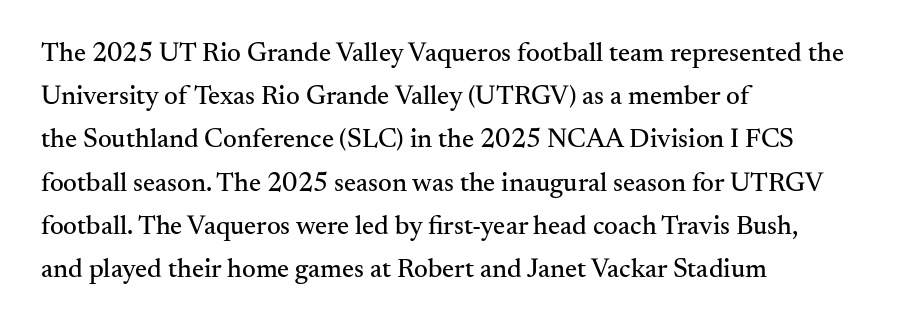
Anything drawn beneath the words? Only blank space. In terms of letterspacing, this is plain default setting. No italicization has been applied; the sample stays upright. The block of text has a typical density, with ordinary space between rows. Horizontal alignment here is leftward, the default for most running prose.
